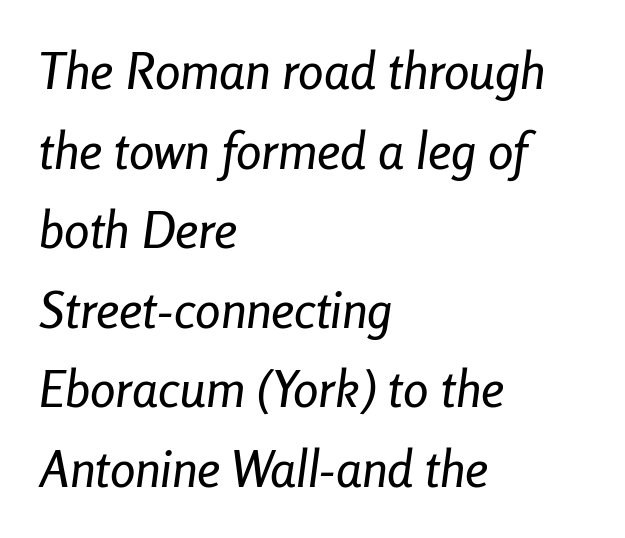
This is oblique type, the kind used for emphasis or titles. The face used here is rendered with its standard letterfit. Regular leading. The passage is arranged the way most books set body copy — flush left. Each letter keeps its own natural width here, so spacing adapts to shape.
